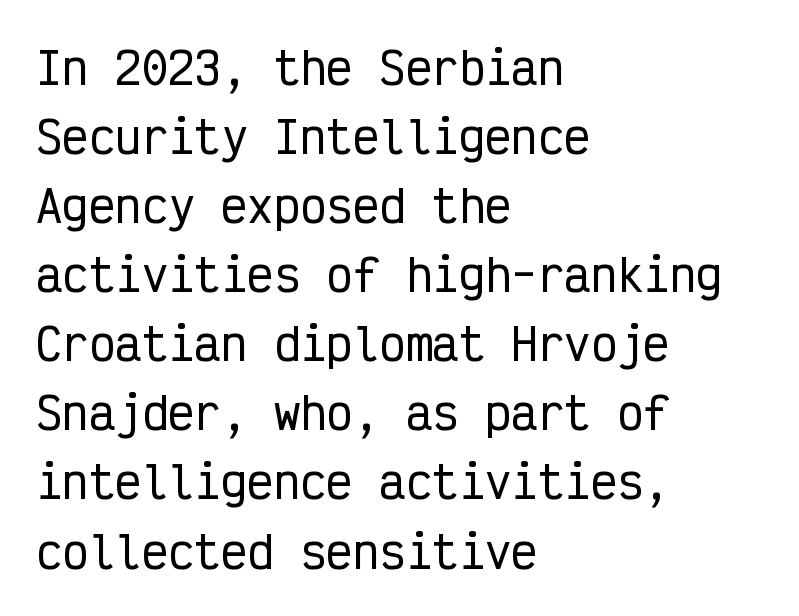
Q: Is the text italic (slanted)? A: No, it is upright.
Q: Is the typeface a serif or a sans-serif typeface? A: Sans-serif.
Q: Is the text underlined? A: No.
Q: How is the paragraph aligned? A: Left-aligned.
Q: Is the spacing between letters normal or unusually wide? A: Normal.
Q: Is the spacing between lines tight, normal or loose? A: Normal.
Q: Width (condensed, normal, or wide)? A: Condensed.
Q: Stroke contrast? A: Low.
Q: x-height? A: Medium.
Q: Monospaced? A: Yes.
